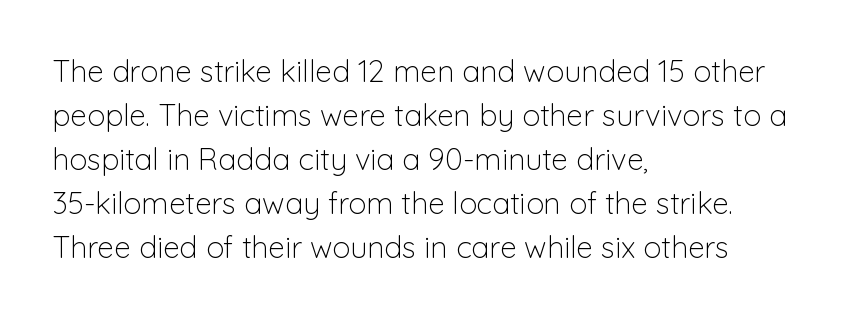
Q: Is the text bold? A: No.
Q: Is the text italic (slanted)? A: No, it is upright.
Q: Is the typeface a serif or a sans-serif typeface? A: Sans-serif.
Q: Is the text underlined? A: No.
Q: How is the paragraph aligned? A: Left-aligned.
Q: Is the spacing between letters normal or unusually wide? A: Normal.
Q: Is the spacing between lines tight, normal or loose? A: Normal.
Q: Width (condensed, normal, or wide)? A: Normal.
Q: Stroke contrast? A: Low.
Q: x-height? A: Medium.
Q: Monospaced? A: No.
